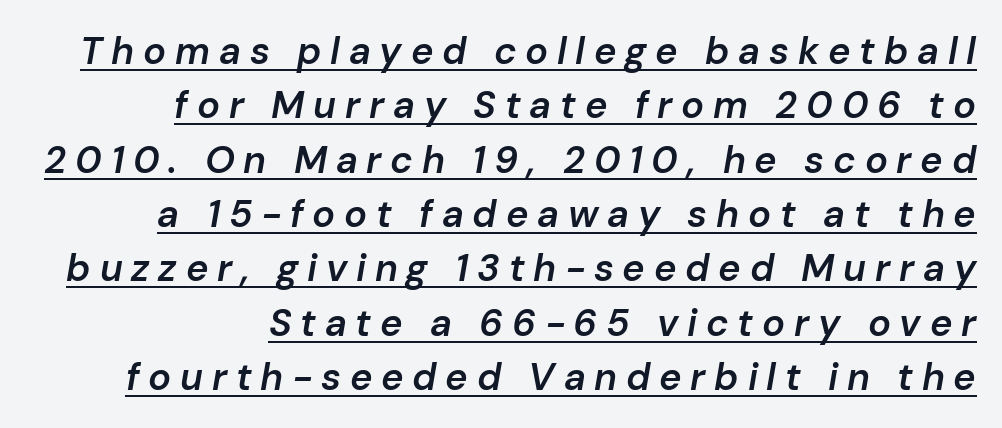
The image shows 38 px semibold type, italic (leaning right); set right-aligned, normal line spacing (1.43x), unusually wide letter spacing (+0.23 em), underlined; low stroke contrast and a medium x-height.
